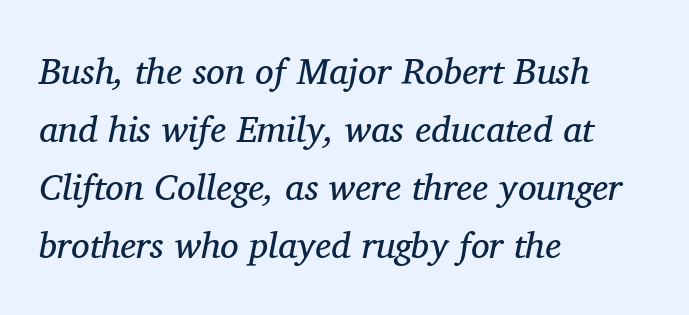
{"serif": "yes", "italic": "yes", "lean": "right", "slant_degrees": 11, "bold": "no", "weight": "regular", "width": "normal", "stroke_contrast": "medium", "x_height": "medium", "monospaced": "no", "underline": "no", "align": "left", "line_spacing": "normal", "line_spacing_ratio": 1.57, "letter_spacing": "normal", "letter_spacing_em": 0.0, "glyph_px": 37}
